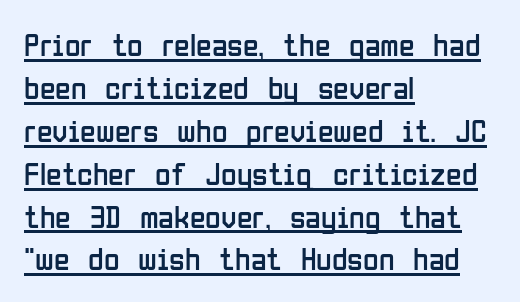
{"serif": "no", "italic": "no", "bold": "no", "weight": "regular", "width": "condensed", "stroke_contrast": "low", "x_height": "medium", "monospaced": "no", "underline": "yes", "align": "left", "line_spacing": "normal", "line_spacing_ratio": 1.34, "letter_spacing": "normal", "letter_spacing_em": 0.0, "glyph_px": 32}
